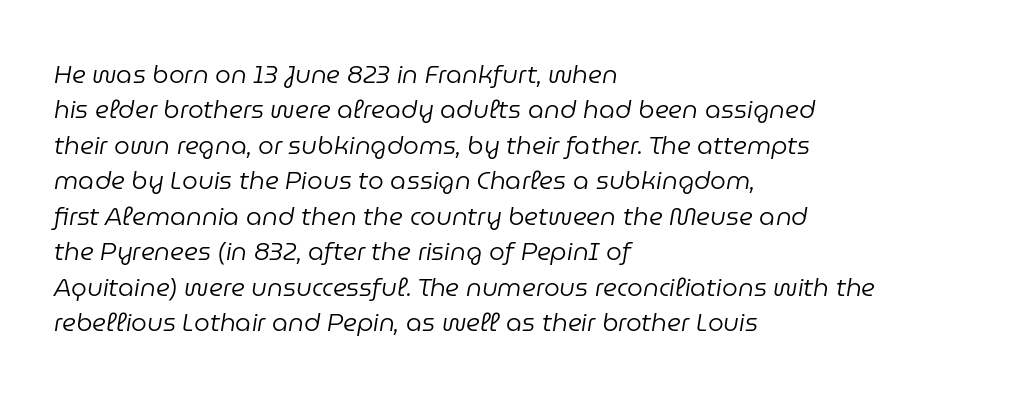
Q: Is the text bold? A: No.
Q: Is the text italic (slanted)? A: Yes, it leans right by about 9 degrees.
Q: Is the text underlined? A: No.
Q: How is the paragraph aligned? A: Left-aligned.
Q: Is the spacing between letters normal or unusually wide? A: Normal.
Q: Is the spacing between lines tight, normal or loose? A: Normal.
